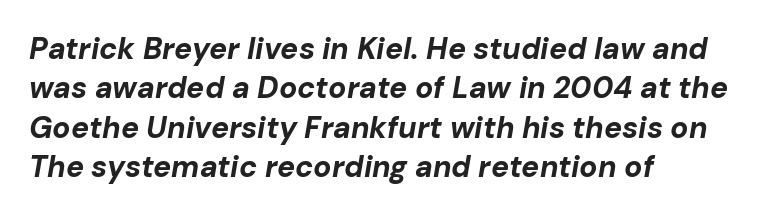
{"italic": "yes", "lean": "right", "slant_degrees": 10, "bold": "yes", "weight": "bold", "width": "normal", "stroke_contrast": "low", "x_height": "medium", "monospaced": "no", "underline": "no", "align": "left", "line_spacing": "normal", "line_spacing_ratio": 1.31, "letter_spacing": "normal", "letter_spacing_em": 0.0, "glyph_px": 30}
